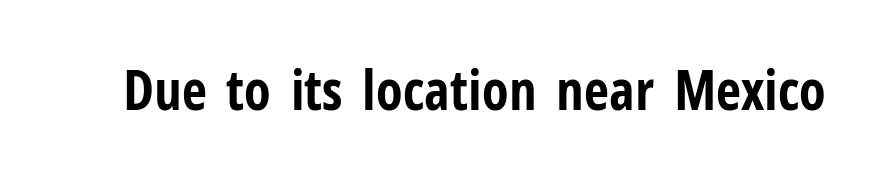
The lettering holds an erect, upright posture throughout. This is heavy type, rendered in bold. Tracking here is standard; glyphs follow each other at the usual distance. Proportional: the letters do not fall into vertical columns. The string is rendered with underlining switched off. The rendering shows plain stroke endings on the letterforms — a sans-serif design.
